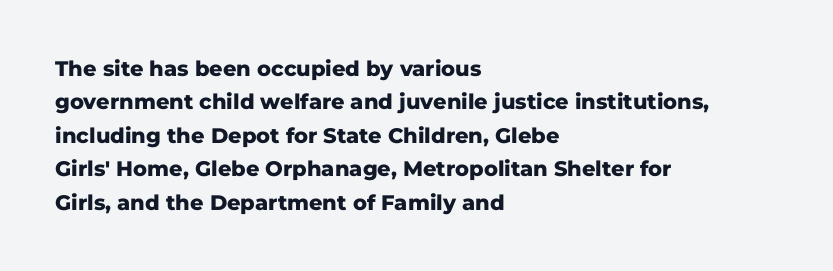
The lines sit at an ordinary, default distance from one another. Bare-footed words on every line. The rendering uses a bold face; every stroke is thick and dark. Posture: upright roman.
